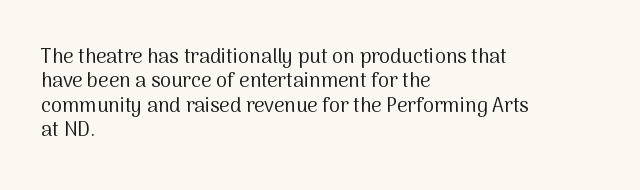
{"italic": "no", "bold": "no", "underline": "no", "align": "left", "line_spacing_ratio": 1.22, "letter_spacing": "normal", "letter_spacing_em": 0.0, "glyph_px": 20}
